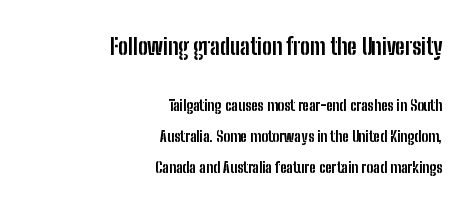
Q: Is the text bold? A: Yes.
Q: Is the text italic (slanted)? A: No, it is upright.
Q: Is the text underlined? A: No.
Q: How is the paragraph aligned? A: Right-aligned.
Q: Is the spacing between letters normal or unusually wide? A: Normal.
Q: Is the spacing between lines tight, normal or loose? A: Loose.
Q: Which block of text is set in a larger size, the first (top) or the second (bottom)? A: The first (top) one.
